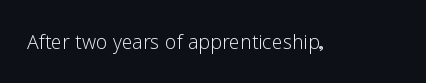
The image shows 26 px text type, upright; set normal letter spacing, not underlined.
